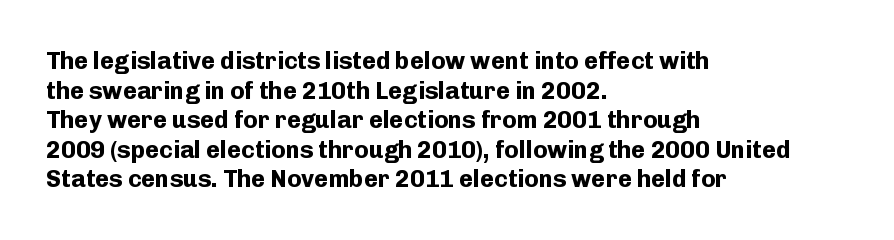
Nobody drew a line under any word here. The lettering stays uniformly vertical, giving the passage a roman look. Each word holds together tightly as a unit, with standard inter-letter gaps. A student would call this left alignment; a typographer would say flush left, rag right. Typographic density is high because the face is bold.
